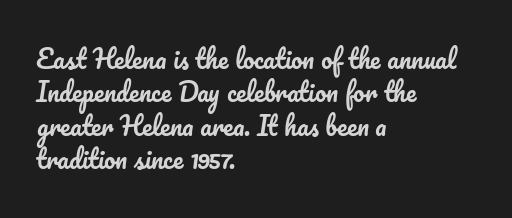
Students, observe: this is what conventionally led text looks like. Observe the ordinary spacing: letters are neighbours, not strangers. The specimen omits any rule beneath the text block's lines.
